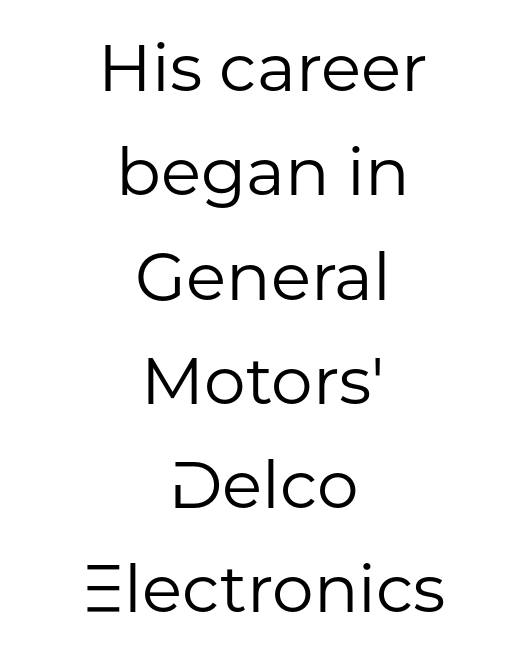
Proportional: the letters do not fall into vertical columns. Baseline-to-baseline distance is the conventional proportion of letter height. Short note: letters normally spaced. The rendering shows plain stroke endings on the letterforms — a sans-serif design.
